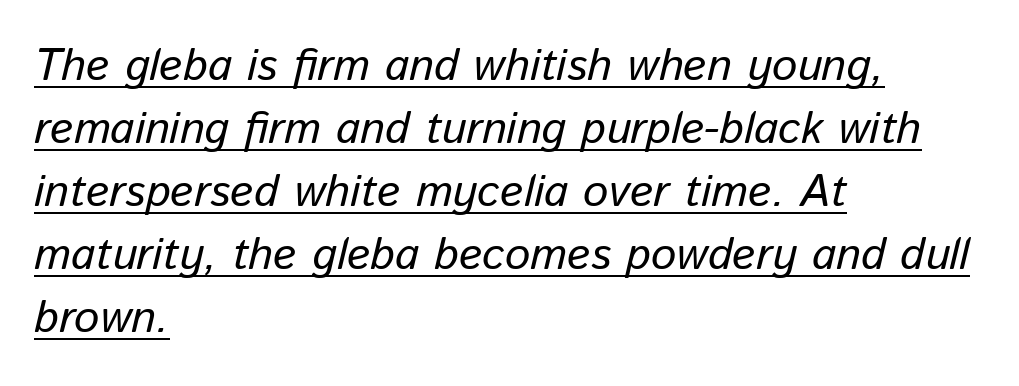
The image shows 45 px regular-weight type, italic (leaning right); set left-aligned, normal line spacing (1.4x), normal letter spacing, underlined; low stroke contrast and a medium x-height.
